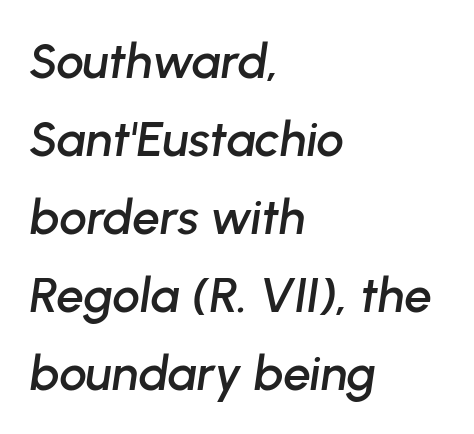
Q: Is the text italic (slanted)? A: Yes, it leans right by about 8 degrees.
Q: Is the text underlined? A: No.
Q: How is the paragraph aligned? A: Left-aligned.
Q: Is the spacing between letters normal or unusually wide? A: Normal.
Q: Is the spacing between lines tight, normal or loose? A: Normal.
Q: Width (condensed, normal, or wide)? A: Normal.
Q: Stroke contrast? A: Low.
Q: x-height? A: Medium.
Q: Monospaced? A: No.
